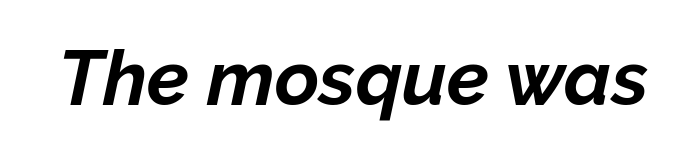
{"italic": "yes", "lean": "right", "slant_degrees": 12, "bold": "yes", "weight": "bold", "width": "normal", "stroke_contrast": "low", "x_height": "medium", "monospaced": "no", "underline": "no", "letter_spacing": "normal", "letter_spacing_em": 0.0, "glyph_px": 76}
